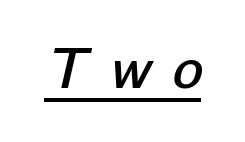
Q: Is the text bold? A: Semi-bold.
Q: Is the typeface a serif or a sans-serif typeface? A: Sans-serif.
Q: Is the text underlined? A: Yes.
Q: Is the spacing between letters normal or unusually wide? A: Unusually wide.
Q: Width (condensed, normal, or wide)? A: Normal.
Q: Stroke contrast? A: Low.
Q: x-height? A: Medium.
Q: Monospaced? A: No.
